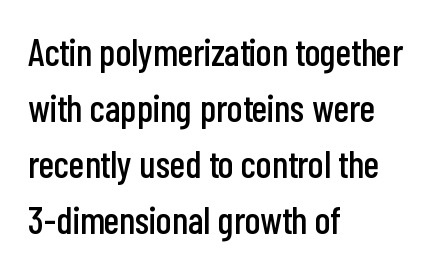
Visually the block forms a straight wall on the left and a jagged coastline on the right. Looks like regular typesetting: each glyph gets only the width it needs. The gap between lines stays unmarked. You can tell it's not italic because the verticals are truly vertical.
